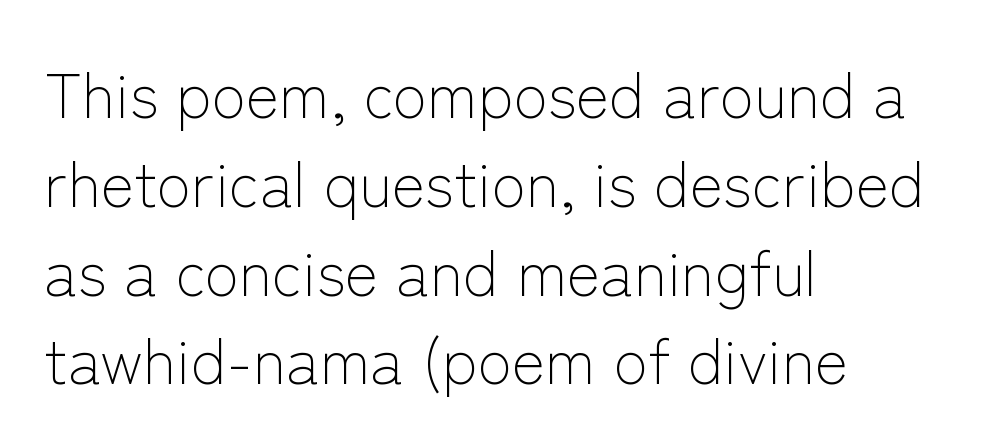
{"serif": "no", "italic": "no", "bold": "no", "weight": "light", "width": "normal", "stroke_contrast": "low", "x_height": "medium", "monospaced": "no", "underline": "no", "align": "left", "line_spacing": "normal", "line_spacing_ratio": 1.41, "letter_spacing": "normal", "letter_spacing_em": 0.0, "glyph_px": 63}
